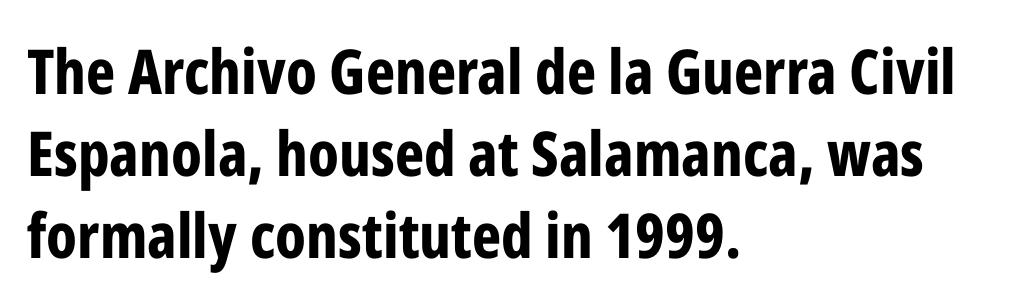
{"serif": "no", "italic": "no", "bold": "yes", "weight": "bold", "width": "condensed", "stroke_contrast": "low", "x_height": "medium", "monospaced": "no", "underline": "no", "align": "left", "line_spacing": "normal", "line_spacing_ratio": 1.32, "letter_spacing": "normal", "letter_spacing_em": 0.0, "glyph_px": 62}
